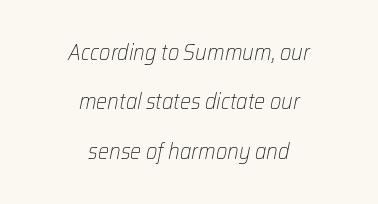
{"italic": "yes", "lean": "right", "slant_degrees": 12, "bold": "no", "underline": "no", "align": "center", "line_spacing": "loose", "line_spacing_ratio": 2.24, "letter_spacing": "normal", "letter_spacing_em": 0.0, "glyph_px": 22}
